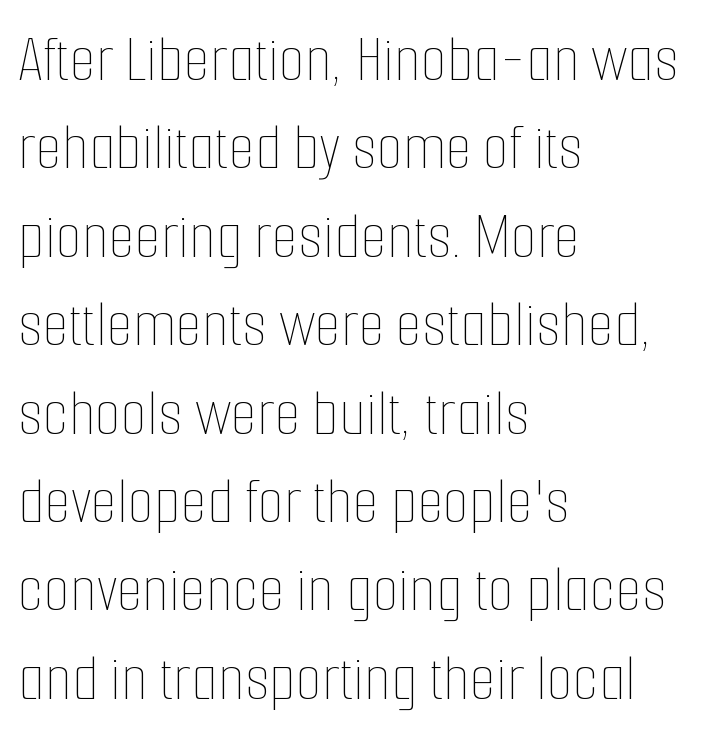
Q: Is the text bold? A: No.
Q: Is the text italic (slanted)? A: No, it is upright.
Q: Is the text underlined? A: No.
Q: How is the paragraph aligned? A: Left-aligned.
Q: Is the spacing between letters normal or unusually wide? A: Normal.
Q: Is the spacing between lines tight, normal or loose? A: Normal.
Q: Width (condensed, normal, or wide)? A: Condensed.
Q: Stroke contrast? A: Low.
Q: x-height? A: Medium.
Q: Monospaced? A: No.
